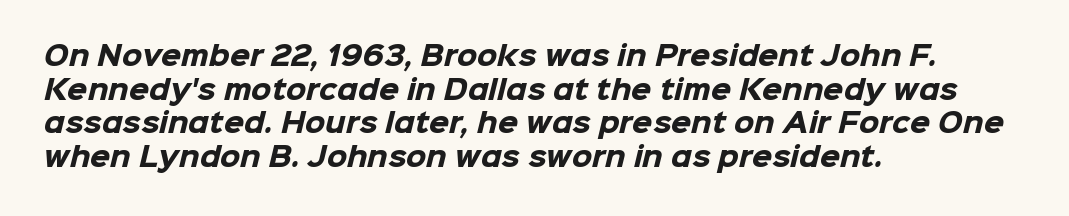
Q: Is the text bold? A: Yes.
Q: Is the text underlined? A: No.
Q: How is the paragraph aligned? A: Left-aligned.
Q: Is the spacing between letters normal or unusually wide? A: Normal.
Q: Is the spacing between lines tight, normal or loose? A: Normal.
